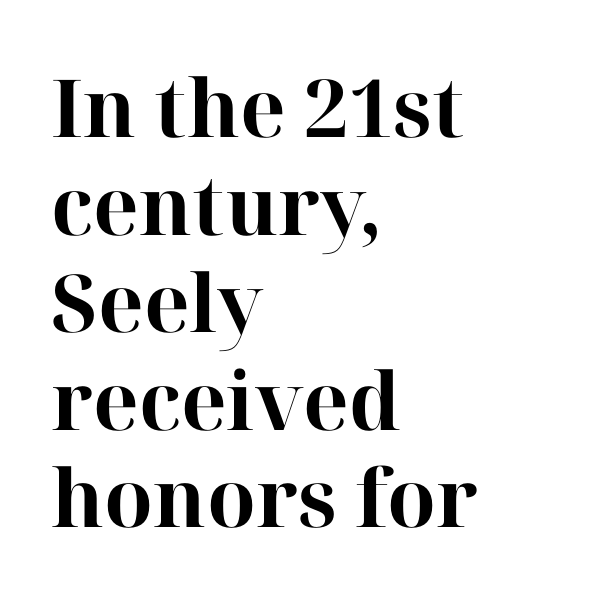
The image shows 80 px bold serif type, upright; set left-aligned, line spacing 1.22x, normal letter spacing, not underlined; high stroke contrast and a medium x-height.
